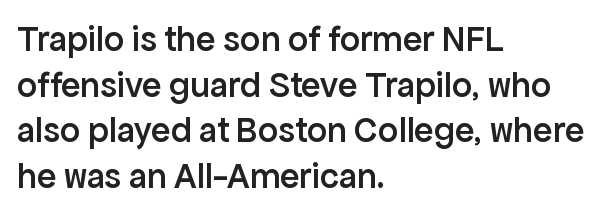
The image shows 36 px semibold sans-serif type, upright; set left-aligned, normal line spacing (1.27x), normal letter spacing, not underlined; low stroke contrast and a medium x-height.
